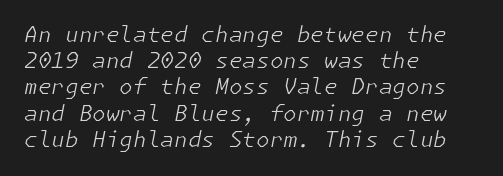
Q: Is the text bold? A: No.
Q: Is the text italic (slanted)? A: Yes, it leans right by about 11 degrees.
Q: Is the text underlined? A: No.
Q: How is the paragraph aligned? A: Left-aligned.
Q: Is the spacing between letters normal or unusually wide? A: Normal.
